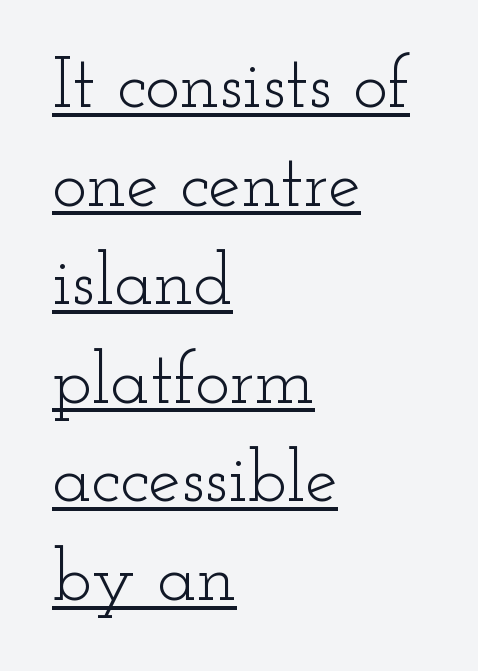
The image shows 73 px light, wide serif type, upright; set left-aligned, normal line spacing (1.35x), normal letter spacing, underlined; low stroke contrast and a small x-height.
